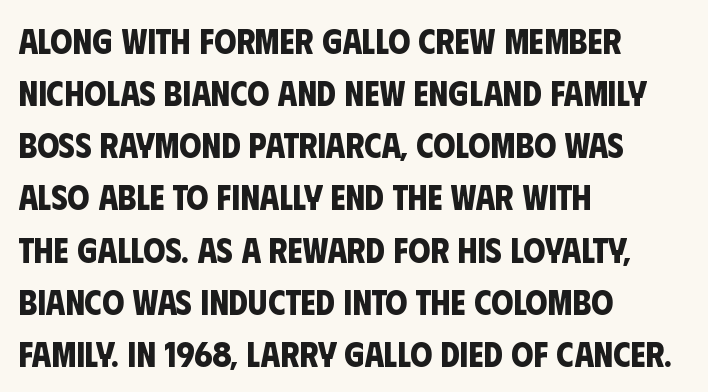
{"serif": "no", "bold": "yes", "weight": "bold", "width": "condensed", "stroke_contrast": "low", "x_height": "large", "monospaced": "no", "underline": "no", "align": "left", "line_spacing": "normal", "line_spacing_ratio": 1.49, "letter_spacing": "normal", "letter_spacing_em": 0.0, "glyph_px": 35}
